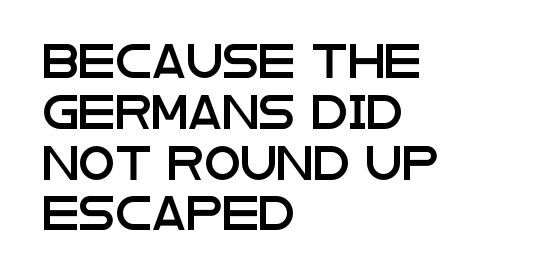
The image shows 33 px wide sans-serif type, upright; set left-aligned, normal line spacing (1.54x), normal letter spacing, not underlined; low stroke contrast and a large x-height.
